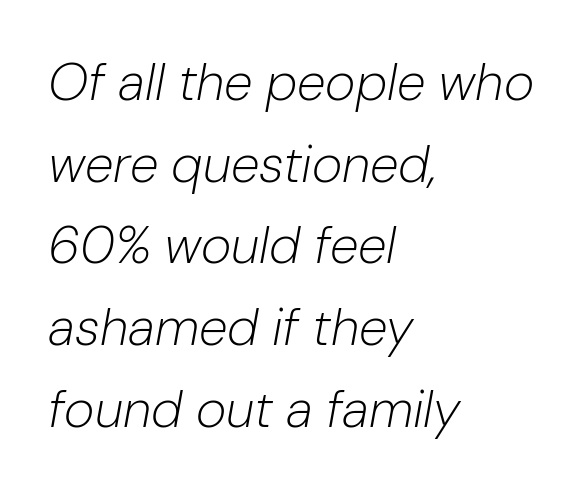
The image shows 52 px light type, italic (leaning right); set left-aligned, normal line spacing (1.57x), normal letter spacing, not underlined; low stroke contrast and a medium x-height.
